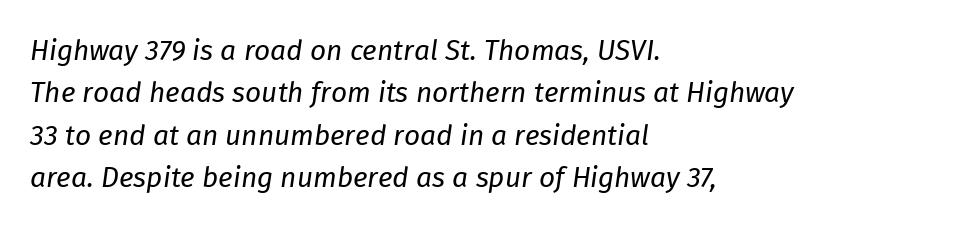
Character widths vary here, with narrow letters taking less room than wide ones. The lettering tilts uniformly, giving the passage an italic look. The font sits on the lighter half of the weight spectrum, regular included. Underline: absent.
